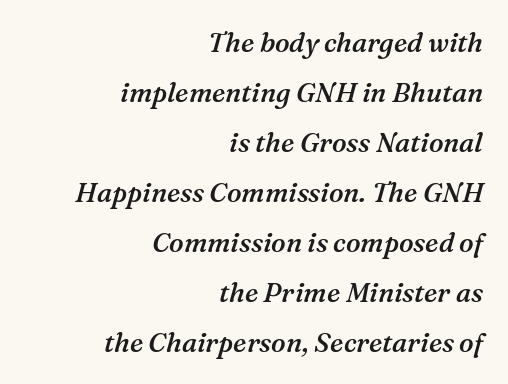
Bare-footed words on every line. Stroke thickness is moderately raised; the sample reads as semibold. Tall strokes in this sample are angled rather than plumb. Line endings align vertically; line beginnings do not. The face used here is rendered with its standard letterfit.
